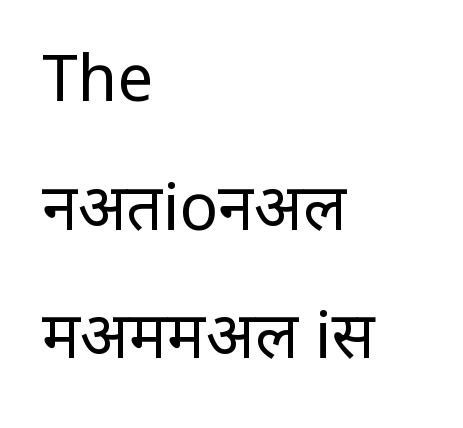
Q: Is the text bold? A: No.
Q: Is the text italic (slanted)? A: No, it is upright.
Q: Is the typeface a serif or a sans-serif typeface? A: Sans-serif.
Q: Is the text underlined? A: No.
Q: How is the paragraph aligned? A: Left-aligned.
Q: Is the spacing between letters normal or unusually wide? A: Normal.
Q: Is the spacing between lines tight, normal or loose? A: Loose.
Q: Width (condensed, normal, or wide)? A: Condensed.
Q: Stroke contrast? A: Low.
Q: x-height? A: Large.
Q: Monospaced? A: No.
